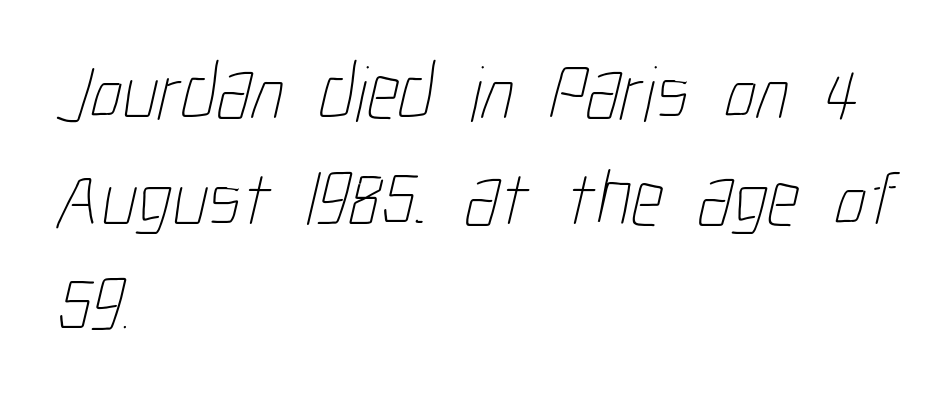
The image shows 79 px thin, condensed type; set left-aligned, normal line spacing (1.35x), normal letter spacing, not underlined; low stroke contrast and a medium x-height.
